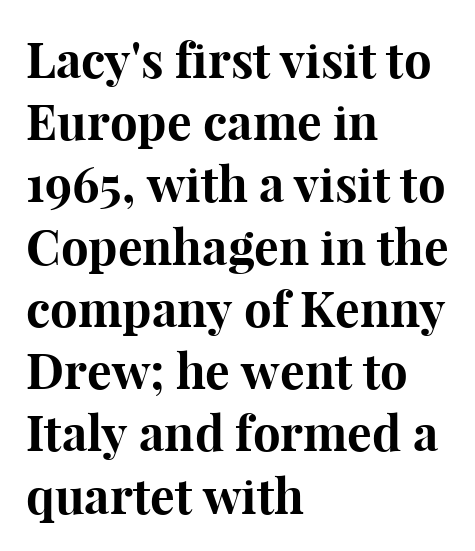
The image shows 49 px bold serif type, upright; set left-aligned, normal line spacing (1.27x), normal letter spacing, not underlined; high stroke contrast and a medium x-height.
